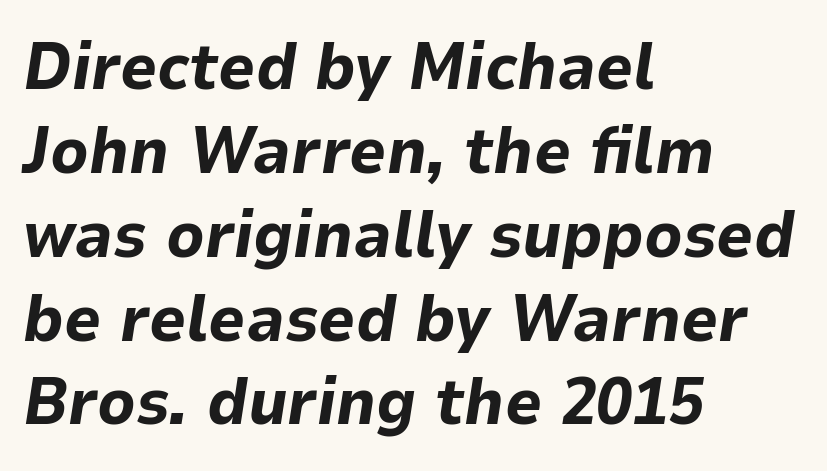
Q: Is the text bold? A: Yes.
Q: Is the text italic (slanted)? A: Yes, it leans right by about 9 degrees.
Q: Is the text underlined? A: No.
Q: How is the paragraph aligned? A: Left-aligned.
Q: Is the spacing between letters normal or unusually wide? A: Normal.
Q: Is the spacing between lines tight, normal or loose? A: Normal.
Q: Width (condensed, normal, or wide)? A: Normal.
Q: Stroke contrast? A: Low.
Q: x-height? A: Medium.
Q: Monospaced? A: No.
